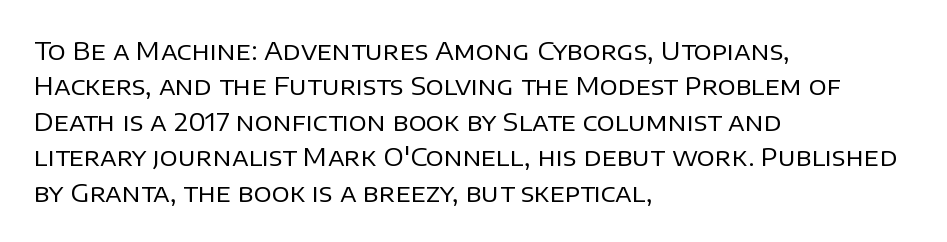
The image shows 25 px text type, upright; set left-aligned, normal line spacing (1.42x), normal letter spacing, not underlined.
